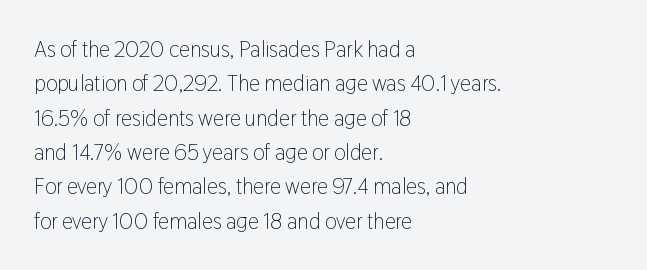
{"italic": "no", "bold": "no", "underline": "no", "align": "left", "line_spacing": "normal", "line_spacing_ratio": 1.56, "letter_spacing": "normal", "letter_spacing_em": 0.0, "glyph_px": 22}
